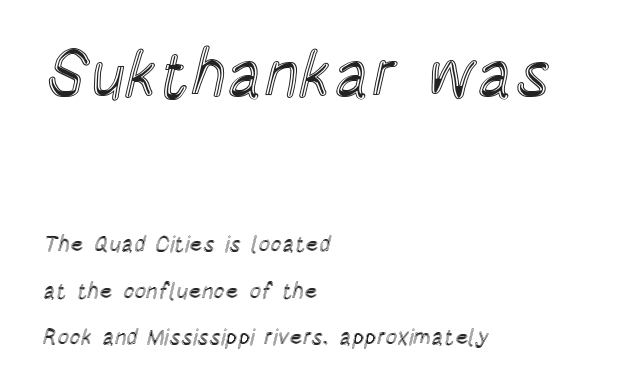
Decoration check: the copy has no underline. Reading down the block, your eye returns to a fixed left position each line. Leading: increased. Type size steps down from the first block to the second. Character widths vary here, with narrow letters taking less room than wide ones.
